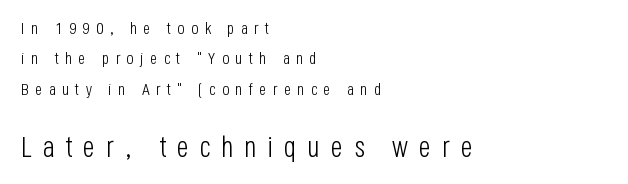
Weight: not bold — regular or lighter. Honestly, there is no underline to notice here at all. Compared with a centered layout, this one pins lines to the left instead. Caption: upper text group reduced, lower text group enlarged. If you drew a line through each stem, it would be perfectly vertical. Font category for this specimen: sans-serif.
